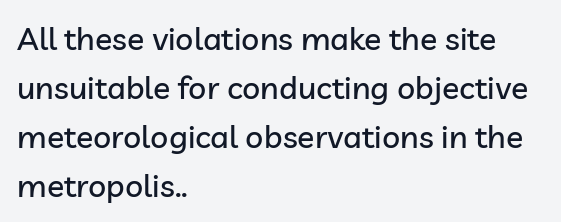
The image shows 32 px sans-serif type, upright; set left-aligned, normal line spacing (1.53x), normal letter spacing, not underlined; low stroke contrast and a medium x-height.
